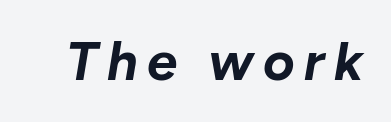
{"italic": "yes", "lean": "right", "slant_degrees": 10, "bold": "yes", "weight": "bold", "width": "normal", "stroke_contrast": "low", "x_height": "medium", "monospaced": "no", "underline": "no", "glyph_px": 54}
